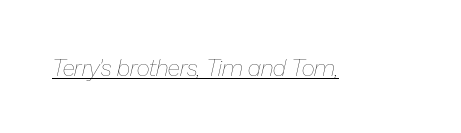
Q: Is the text bold? A: No.
Q: Is the text italic (slanted)? A: Yes, it leans right by about 13 degrees.
Q: Is the text underlined? A: Yes.
Q: Is the spacing between letters normal or unusually wide? A: Normal.
